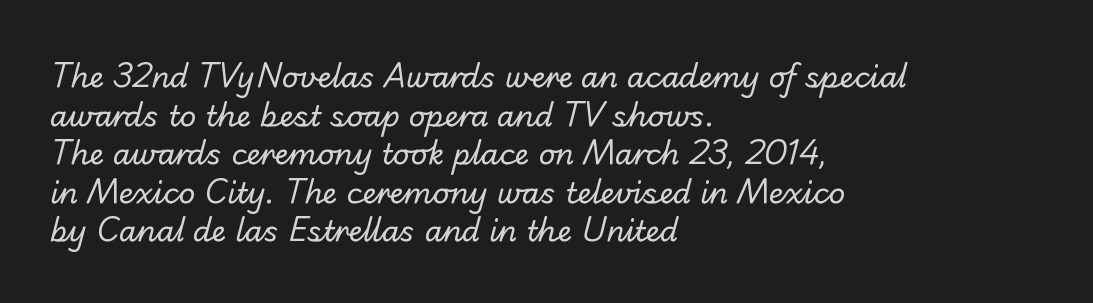
The image shows 29 px regular-weight sans-serif type; set left-aligned, normal line spacing (1.33x), normal letter spacing, not underlined; low stroke contrast and a small x-height.
